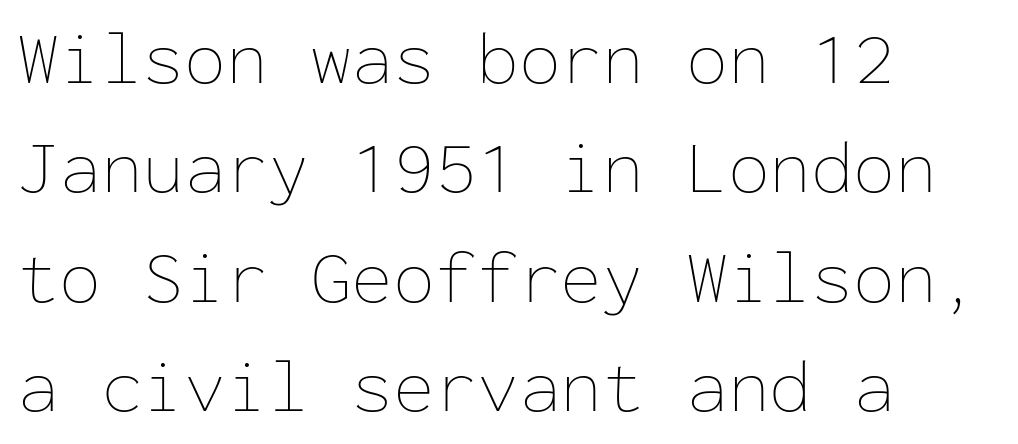
The image shows 76 px thin type, upright, monospaced; set left-aligned, normal line spacing (1.44x), normal letter spacing, not underlined; low stroke contrast and a medium x-height.
